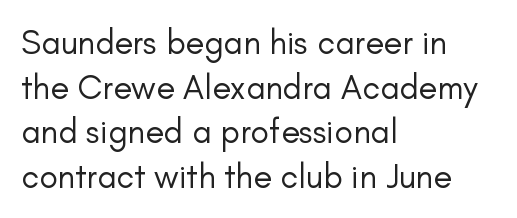
{"serif": "no", "italic": "no", "bold": "no", "weight": "regular", "width": "normal", "stroke_contrast": "low", "x_height": "small", "monospaced": "no", "underline": "no", "align": "left", "line_spacing": "normal", "line_spacing_ratio": 1.31, "letter_spacing": "normal", "letter_spacing_em": 0.0, "glyph_px": 34}
